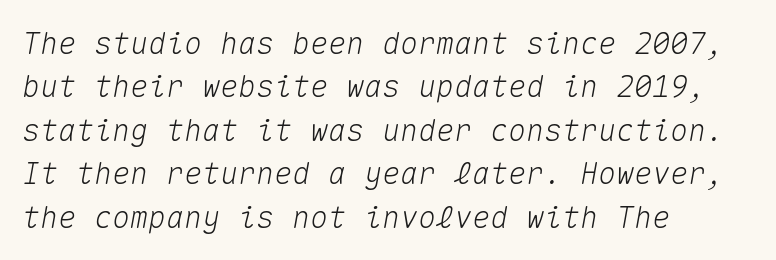
Baseline-to-baseline distance is the conventional proportion of letter height. Glance below the letters and you will spot only blank space. The type is set solid horizontally, with unmodified tracking. A typesetter would call this monospace, since all characters share one set width. The typography opts for an oblique posture over an upright one.
